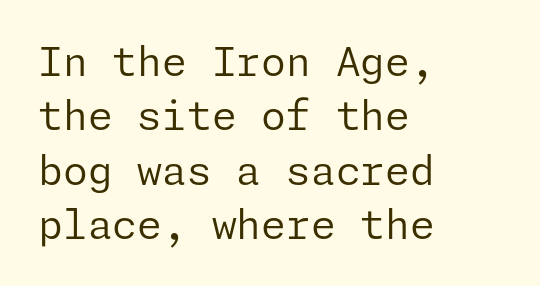
The area under the type is left untouched. Rendered with straight, roman letterforms. Is the type heavy? It reads as light-to-regular instead. In terms of leading, this rendering sits right in the middle. The gaps between neighbouring characters are ordinary and unremarkable.
